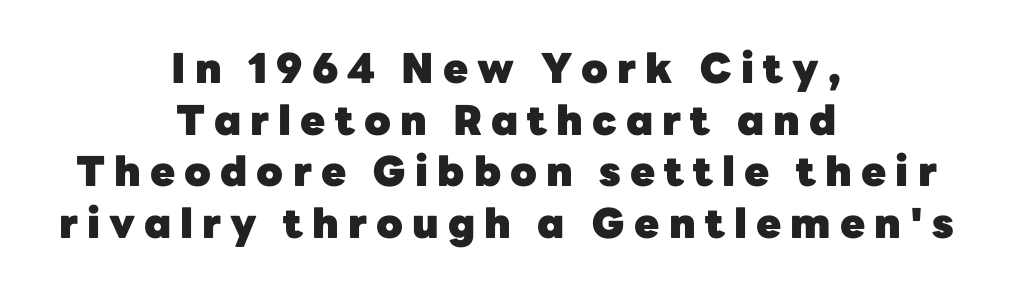
{"serif": "no", "italic": "no", "bold": "yes", "weight": "heavy", "width": "normal", "stroke_contrast": "low", "x_height": "medium", "monospaced": "no", "underline": "no", "align": "center", "line_spacing": "normal", "line_spacing_ratio": 1.26, "letter_spacing": "wide", "letter_spacing_em": 0.22, "glyph_px": 41}
